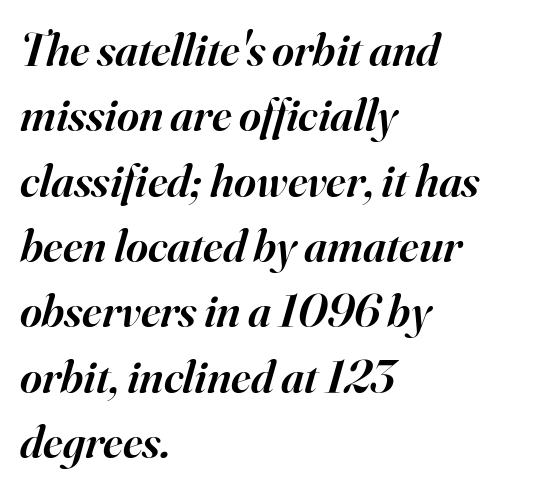
Designer's note — italics engaged. This block has exactly the height ordinary leading produces. Descenders are the only things crossing below the line. Caption: multi-line text, flush left, ragged right. In terms of letterform style, serifs are clearly present. Observe the ordinary spacing: letters are neighbours, not strangers.
